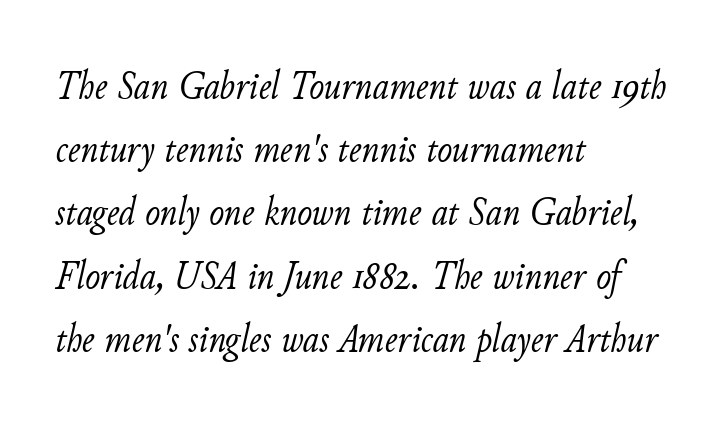
The image shows 40 px light type, italic (leaning right); set left-aligned, normal line spacing (1.58x), normal letter spacing, not underlined; low stroke contrast and a small x-height.
